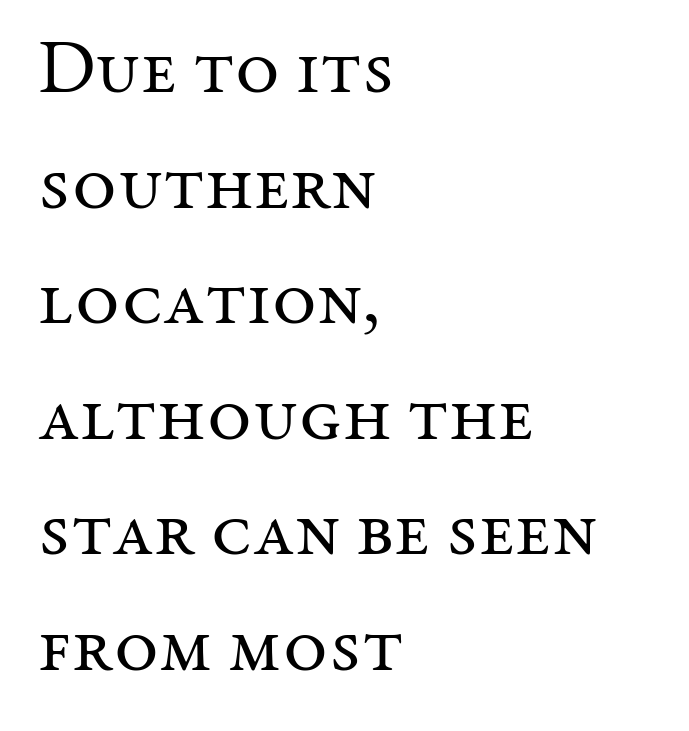
Weight: in the light-to-regular range. Underlining? Definitely not there. This sample keeps an unexceptional amount of space between lines. Think of a printed novel: that variable character pitch is what you see here. Casual observation: everything's shoved over to the left. Letter spacing: default.
